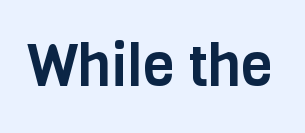
Q: Is the text italic (slanted)? A: No, it is upright.
Q: Is the typeface a serif or a sans-serif typeface? A: Sans-serif.
Q: Is the text underlined? A: No.
Q: Is the spacing between letters normal or unusually wide? A: Normal.
Q: Width (condensed, normal, or wide)? A: Condensed.
Q: Stroke contrast? A: Low.
Q: x-height? A: Large.
Q: Monospaced? A: No.
